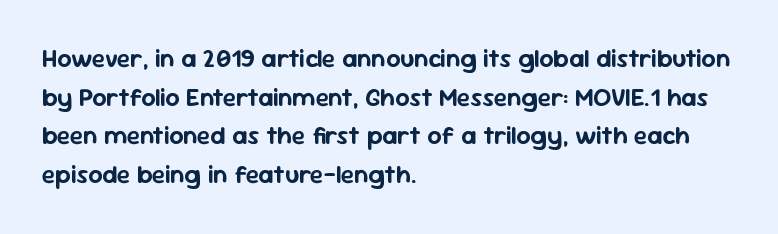
Q: Is the text italic (slanted)? A: No, it is upright.
Q: Is the text underlined? A: No.
Q: How is the paragraph aligned? A: Left-aligned.
Q: Is the spacing between letters normal or unusually wide? A: Normal.
Q: Is the spacing between lines tight, normal or loose? A: Normal.
